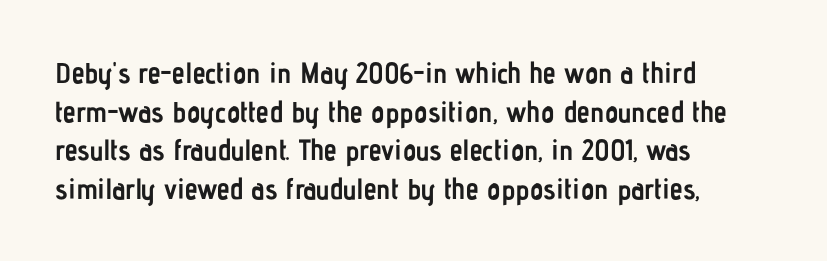
{"serif": "no", "italic": "no", "bold": "yes", "weight": "semibold", "width": "condensed", "stroke_contrast": "low", "x_height": "medium", "monospaced": "no", "underline": "no", "align": "left", "line_spacing": "normal", "line_spacing_ratio": 1.33, "letter_spacing": "normal", "letter_spacing_em": 0.0, "glyph_px": 29}
